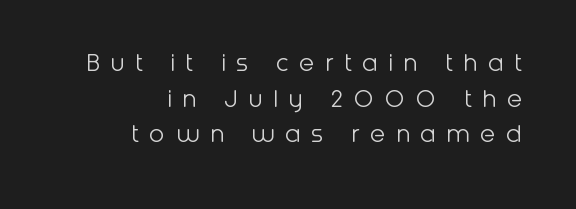
Successive baselines arrive at the customary interval. This is the regular roman posture of the typeface. Look at the bottom of the vertical strokes: they stop flat, with no serifs. These lines have a slow, spaced-out rhythm from letter to letter.
